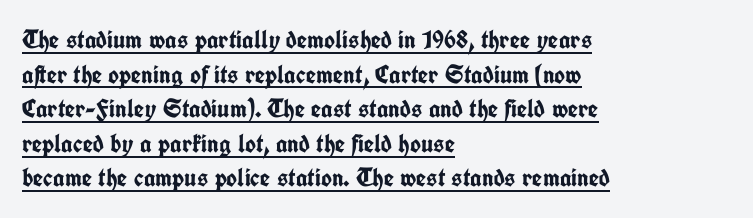
These lines carry a lot of weight — the face is fully bold. Horizontally, the lines are justified to the leading edge only. Regular leading. The string is rendered with underlining switched on. Does the lettering tilt? It doesn't — this is upright. Nothing unusual about the tracking: characters are spaced as the font intends.
